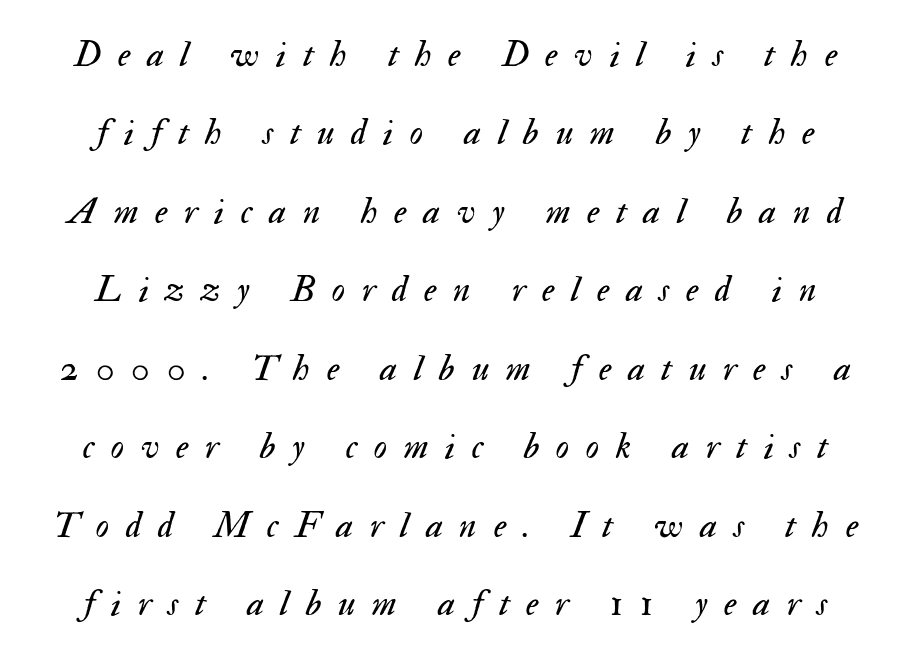
The image shows 37 px regular-weight type, italic (leaning right); set centered, loose line spacing (2.12x), unusually wide letter spacing (+0.45 em), not underlined; medium stroke contrast and a small x-height.
